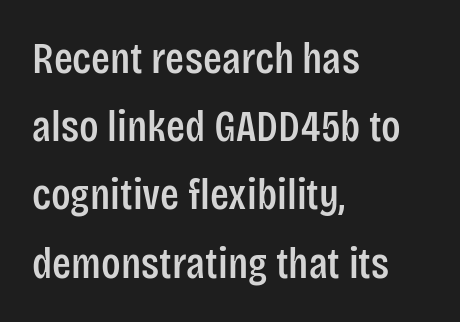
The horizontal fit of the characters is conventional and even. The designer left line spacing at the default. Check the space under the baseline: it is left empty. Spacing verdict: proportional, widths tailored to each character.
